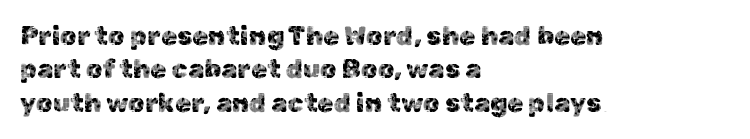
Q: Is the text italic (slanted)? A: No, it is upright.
Q: Is the text underlined? A: No.
Q: How is the paragraph aligned? A: Left-aligned.
Q: Is the spacing between letters normal or unusually wide? A: Normal.
Q: Is the spacing between lines tight, normal or loose? A: Normal.
